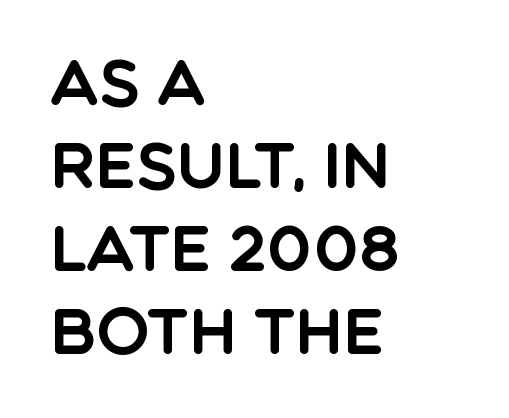
The image shows 63 px sans-serif type, upright; set left-aligned, normal line spacing (1.32x), normal letter spacing, not underlined; a large x-height.
